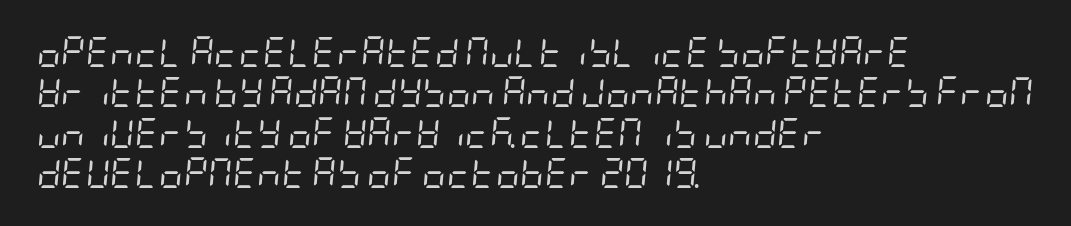
Q: Is the text bold? A: No.
Q: Is the text italic (slanted)? A: Yes, it leans right by about 5 degrees.
Q: Is the text underlined? A: No.
Q: How is the paragraph aligned? A: Left-aligned.
Q: Is the spacing between letters normal or unusually wide? A: Normal.
Q: Is the spacing between lines tight, normal or loose? A: Normal.
Q: Width (condensed, normal, or wide)? A: Condensed.
Q: Stroke contrast? A: Low.
Q: x-height? A: Large.
